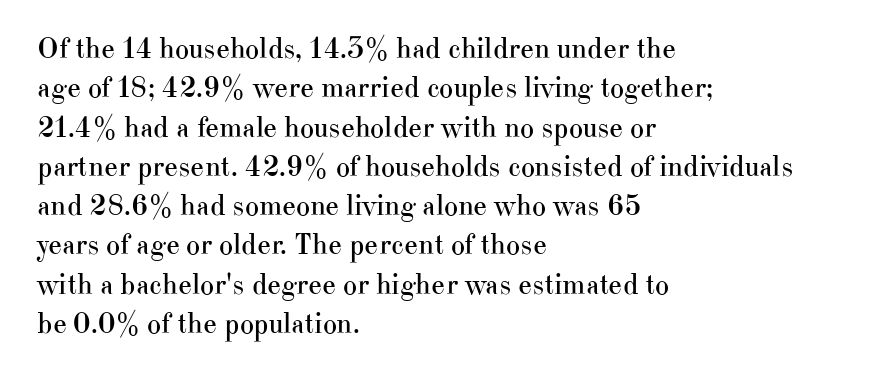
The image shows 30 px regular-weight serif type, upright; set left-aligned, normal line spacing (1.31x), normal letter spacing, not underlined; high stroke contrast and a small x-height.
